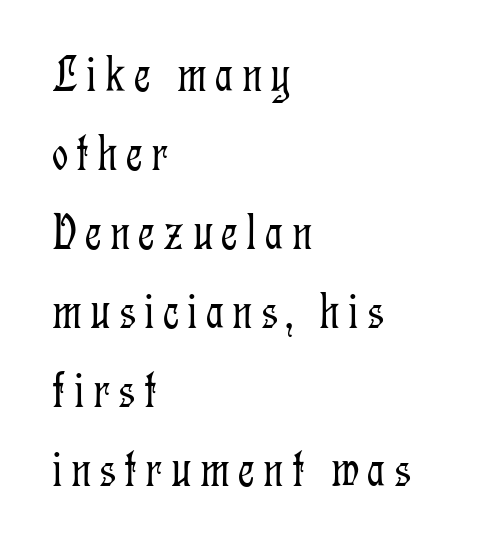
{"serif": "yes", "italic": "no", "bold": "no", "weight": "light", "width": "condensed", "stroke_contrast": "low", "x_height": "medium", "monospaced": "no", "underline": "no", "align": "left", "line_spacing": "normal", "line_spacing_ratio": 1.55, "glyph_px": 51}
